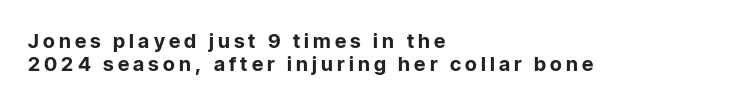
{"italic": "no", "bold": "yes", "underline": "no", "align": "left", "line_spacing_ratio": 1.16, "letter_spacing": "wide", "letter_spacing_em": 0.21, "glyph_px": 20}
